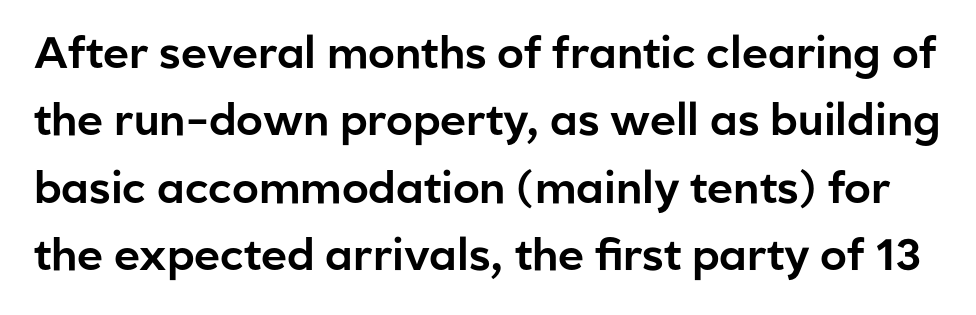
{"serif": "no", "italic": "no", "width": "normal", "stroke_contrast": "low", "x_height": "medium", "monospaced": "no", "underline": "no", "line_spacing": "normal", "line_spacing_ratio": 1.53, "letter_spacing": "normal", "letter_spacing_em": 0.0, "glyph_px": 44}
